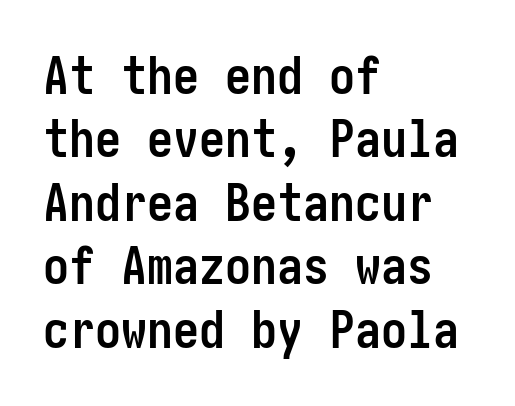
{"serif": "no", "italic": "no", "bold": "yes", "weight": "semibold", "width": "condensed", "stroke_contrast": "low", "x_height": "medium", "underline": "no", "align": "left", "line_spacing_ratio": 1.22, "letter_spacing": "normal", "letter_spacing_em": 0.0, "glyph_px": 52}
